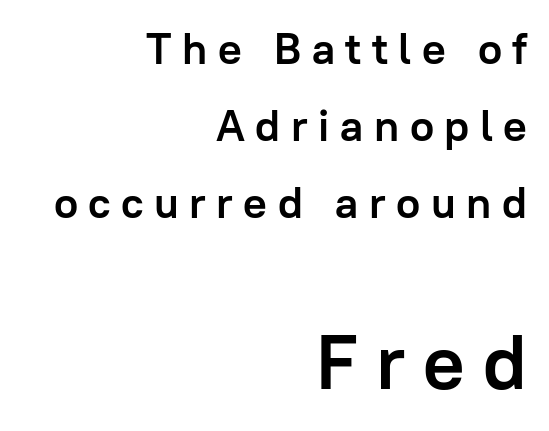
{"serif": "no", "italic": "no", "bold": "yes", "weight": "semibold", "width": "normal", "stroke_contrast": "low", "x_height": "medium", "monospaced": "no", "underline": "no", "align": "right", "line_spacing_ratio": 1.75, "letter_spacing": "wide", "letter_spacing_em": 0.24, "larger_block": "second", "size_ratio": 1.75, "glyph_px": 77}
